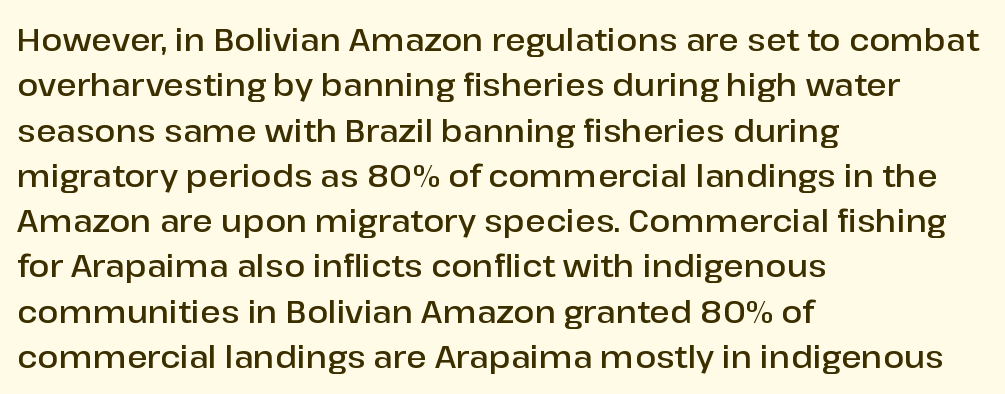
The image shows 31 px semibold sans-serif type, upright; set left-aligned, normal line spacing (1.46x), normal letter spacing, not underlined; low stroke contrast and a medium x-height.
